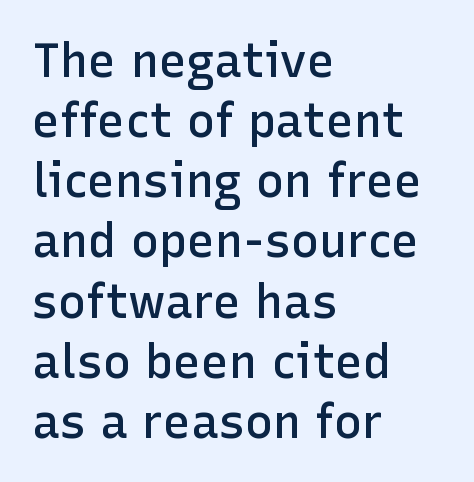
This rendering leaves character spacing at its baseline value. Regarding serifs, this sample does without them. The font is running at a semibold setting, under full bold. Upright lettering throughout. Do the characters align in a grid? No, the font is proportional. Bare-footed words on every line.
